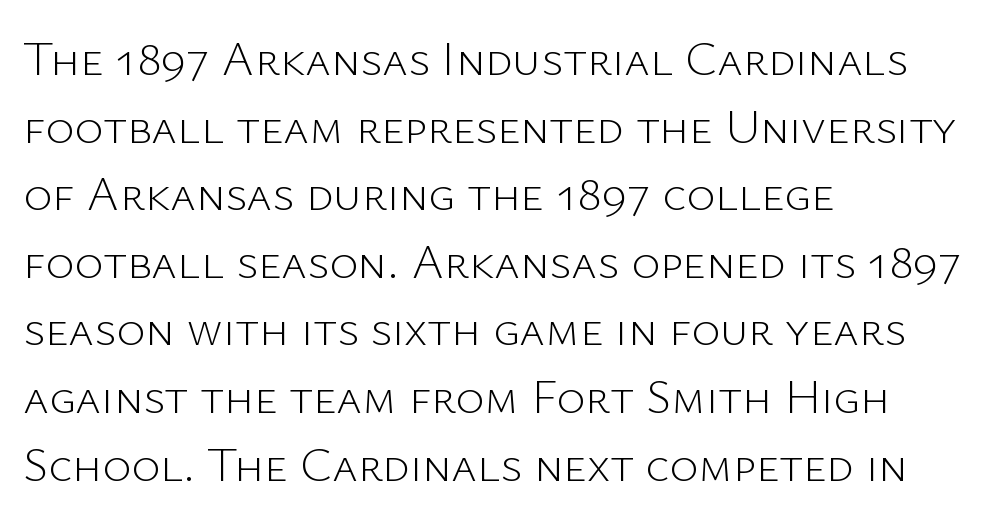
Q: Is the text bold? A: No.
Q: Is the text italic (slanted)? A: No, it is upright.
Q: Is the typeface a serif or a sans-serif typeface? A: Sans-serif.
Q: Is the text underlined? A: No.
Q: How is the paragraph aligned? A: Left-aligned.
Q: Is the spacing between letters normal or unusually wide? A: Normal.
Q: Is the spacing between lines tight, normal or loose? A: Normal.
Q: Width (condensed, normal, or wide)? A: Normal.
Q: Stroke contrast? A: Low.
Q: x-height? A: Medium.
Q: Monospaced? A: No.
